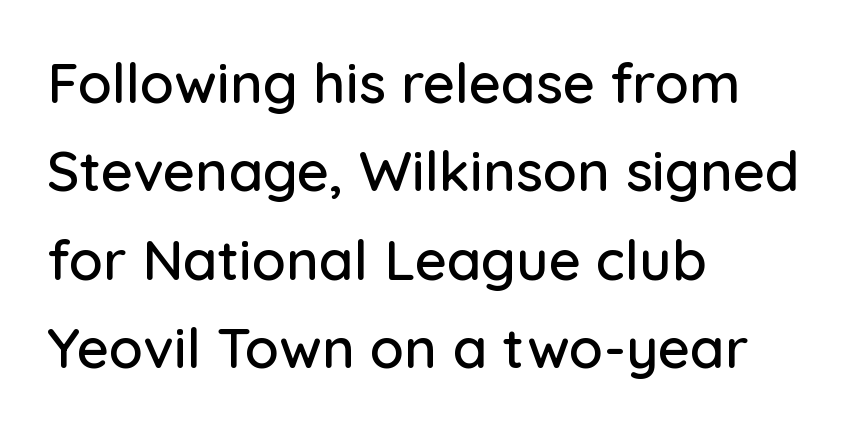
The typeface chosen for these lines omits serifs. Interline gaps are of average width in this sample. A classic flush-left, rag-right setting is used for this passage. Check the space under the baseline: it is left empty.
